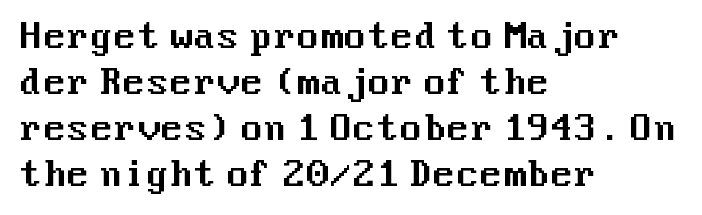
Q: Is the text italic (slanted)? A: No, it is upright.
Q: Is the typeface a serif or a sans-serif typeface? A: Sans-serif.
Q: Is the text underlined? A: No.
Q: How is the paragraph aligned? A: Left-aligned.
Q: Is the spacing between letters normal or unusually wide? A: Normal.
Q: Is the spacing between lines tight, normal or loose? A: Normal.
Q: Width (condensed, normal, or wide)? A: Normal.
Q: Stroke contrast? A: Medium.
Q: x-height? A: Medium.
